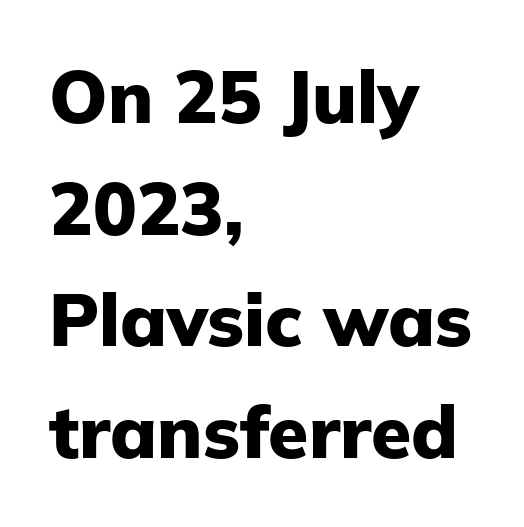
Where is the straight margin? On the left. Look at the bottom of the vertical strokes: they stop flat, with no serifs. Leading matches the norm, producing a regular column. In terms of letterspacing, this is plain default setting. The strip under each line holds only bare page.
